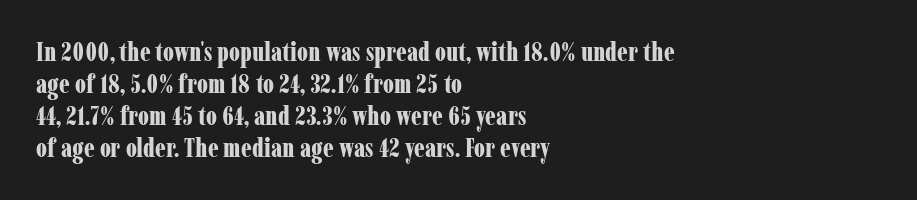
Q: Is the text bold? A: Yes.
Q: Is the text italic (slanted)? A: No, it is upright.
Q: Is the text underlined? A: No.
Q: How is the paragraph aligned? A: Left-aligned.
Q: Is the spacing between letters normal or unusually wide? A: Normal.
